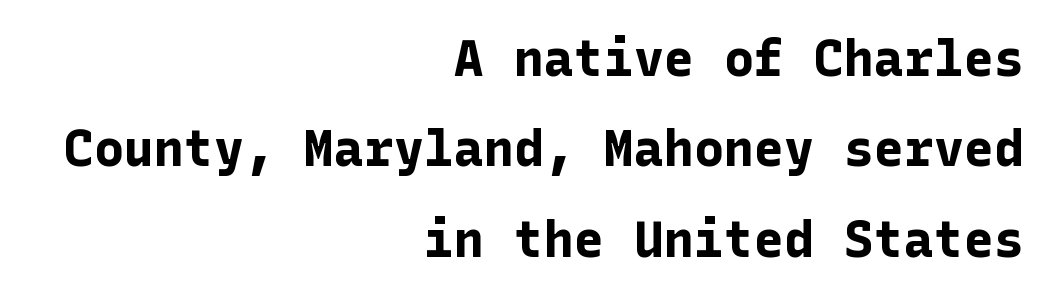
This is roman type, the default non-slanted kind. Default kerning and tracking; the words read as compact shapes. As a designer I'd log this as weight 700, bold. Caption: multi-line text, flush right, ragged left.
